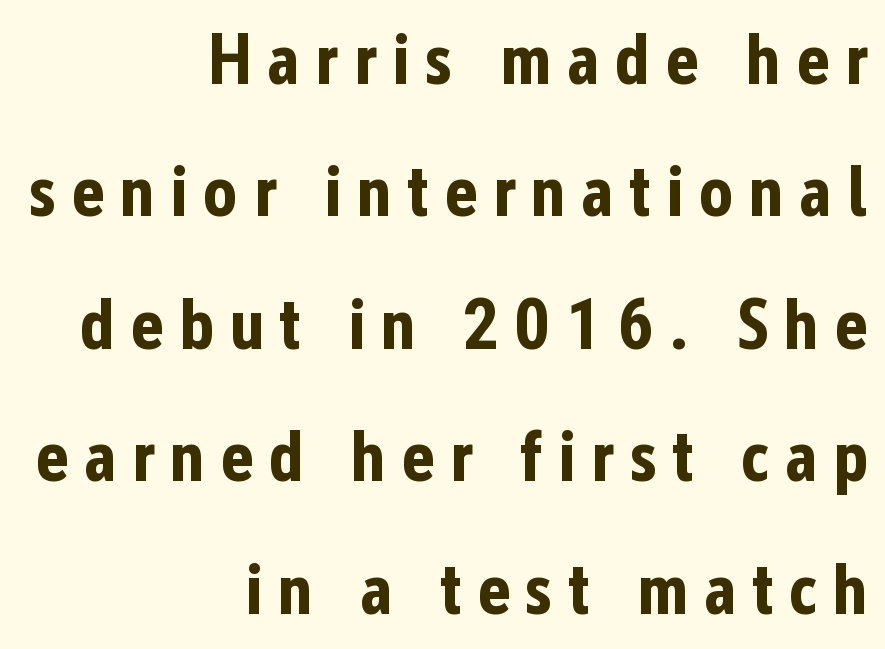
The passage shown has open, widely tracked lettering throughout. Serif or sans? Sans — the stroke terminals are bare. This sample has the flowing, uneven cadence of proportional lettering. Teacher's note: observe the even right margin — that is flush-right alignment. Italic: no, the glyphs are upright roman.
